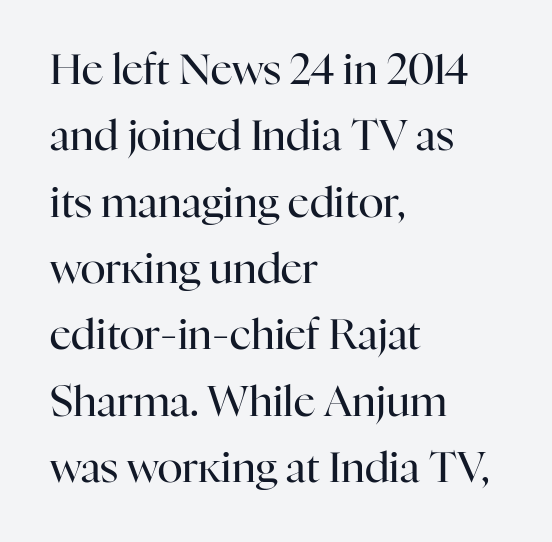
The image shows 42 px regular-weight serif type, upright; set left-aligned, normal line spacing (1.58x), normal letter spacing, not underlined; high stroke contrast and a medium x-height.
